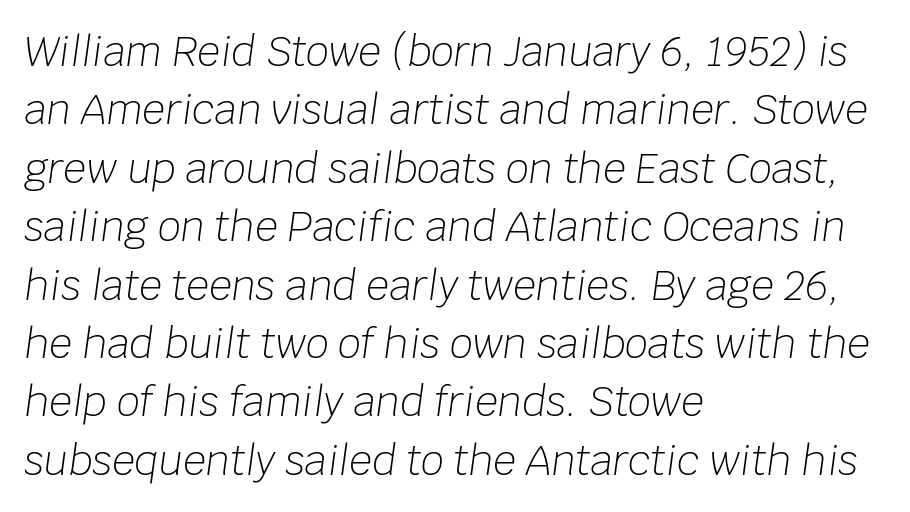
{"italic": "yes", "lean": "right", "slant_degrees": 8, "bold": "no", "weight": "light", "width": "normal", "stroke_contrast": "low", "x_height": "large", "monospaced": "no", "underline": "no", "align": "left", "line_spacing": "normal", "line_spacing_ratio": 1.46, "letter_spacing": "normal", "letter_spacing_em": 0.0, "glyph_px": 40}
